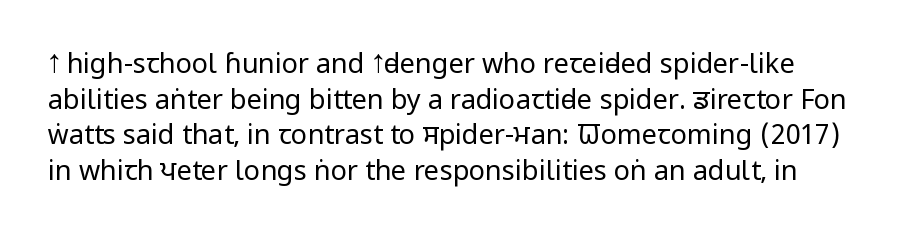
{"italic": "no", "bold": "no", "underline": "no", "line_spacing": "normal", "line_spacing_ratio": 1.32, "letter_spacing": "normal", "letter_spacing_em": 0.0, "glyph_px": 27}
